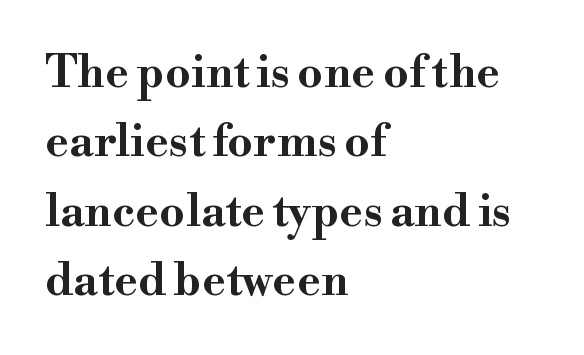
The image shows 45 px bold, wide serif type, upright; set left-aligned, normal line spacing (1.54x), normal letter spacing, not underlined; high stroke contrast and a small x-height.
